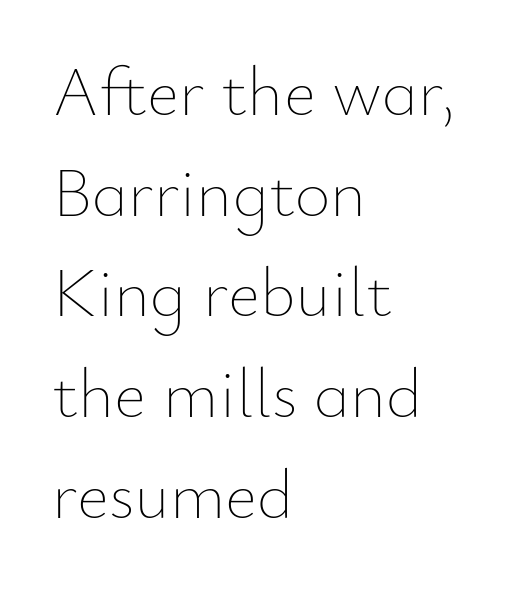
The image shows 69 px thin type, upright; set left-aligned, normal line spacing (1.46x), normal letter spacing, not underlined; low stroke contrast and a small x-height.
